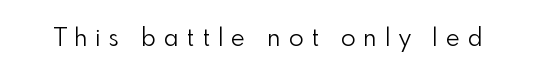
The image shows 24 px text type, upright; set unusually wide letter spacing (+0.34 em), not underlined.
